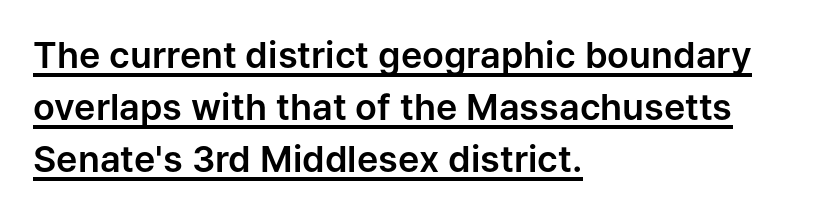
This sample carries an underscore along the baseline area. Character widths vary here, with narrow letters taking less room than wide ones. Here the glyphs are tracked normally, forming tight word shapes. Italic: no, the glyphs are upright roman. Nothing sits at the stroke ends, so this counts as sans-serif. Leftover space on each line is placed entirely after the last word.
